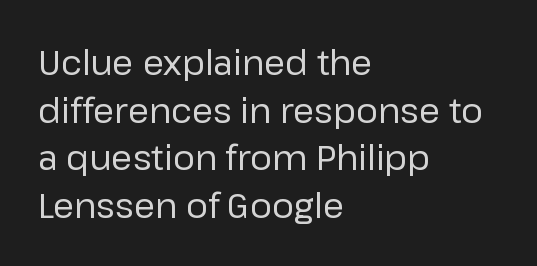
{"serif": "no", "italic": "no", "bold": "no", "weight": "regular", "width": "normal", "stroke_contrast": "low", "x_height": "medium", "monospaced": "no", "underline": "no", "align": "left", "line_spacing": "normal", "line_spacing_ratio": 1.4, "letter_spacing": "normal", "letter_spacing_em": 0.0, "glyph_px": 34}
